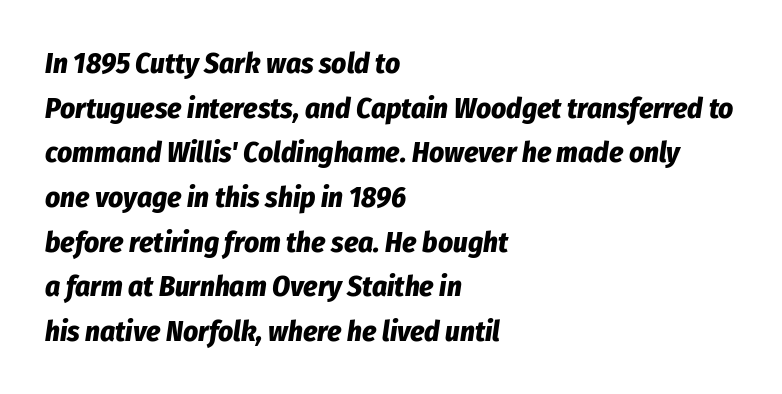
The image shows 29 px bold, condensed type, italic (leaning right); set left-aligned, normal line spacing (1.54x), normal letter spacing, not underlined; low stroke contrast and a medium x-height.
